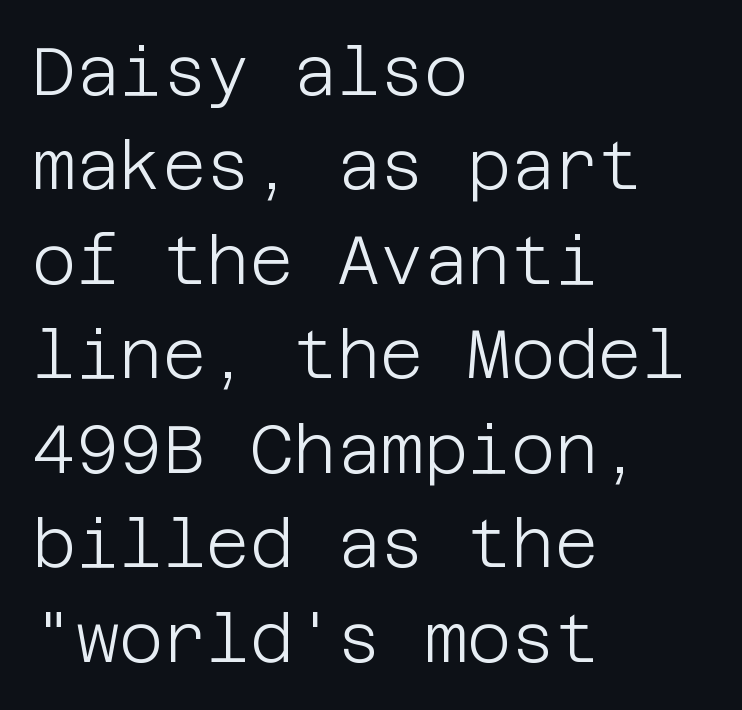
The image shows 67 px light sans-serif type, upright; set left-aligned, normal line spacing (1.41x), normal letter spacing, not underlined; low stroke contrast and a large x-height.
